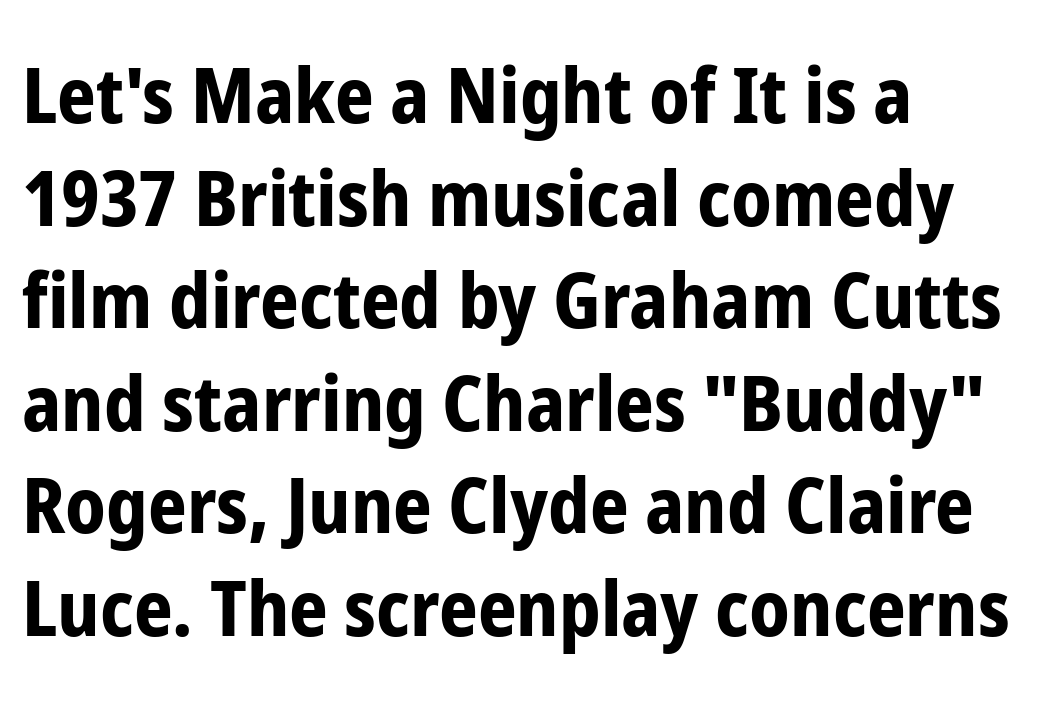
The image shows 76 px bold, condensed sans-serif type, upright; set left-aligned, normal line spacing (1.35x), normal letter spacing, not underlined; low stroke contrast and a medium x-height.
